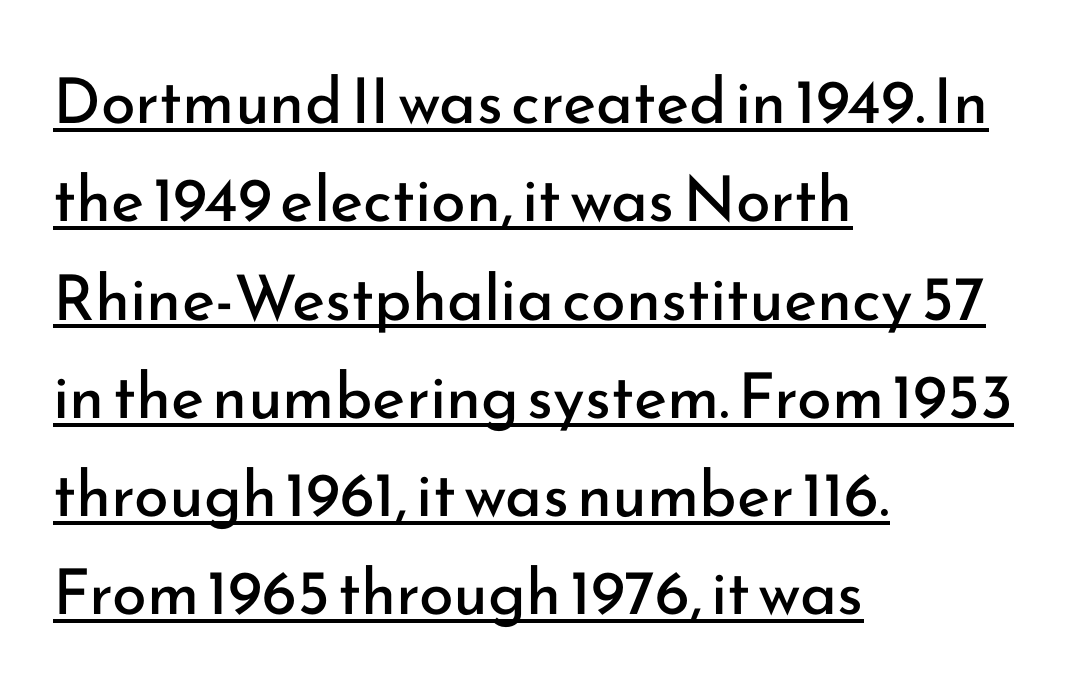
Like a heading marked for emphasis, these lines bear an underscore. Typeset ragged right — the left edge is the straight one. Is this a fixed-width face? No — the glyphs have proportional, varying widths. This block has exactly the height ordinary leading produces. Italic: no, the glyphs are upright roman. This sample uses plain, unmodified letter spacing.
